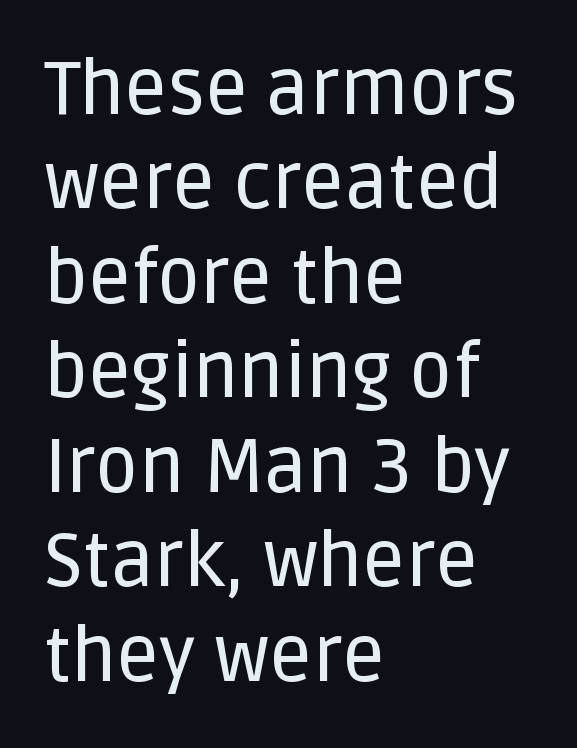
The image shows 75 px sans-serif type, upright; set left-aligned, normal line spacing (1.26x), normal letter spacing, not underlined; low stroke contrast and a large x-height.
